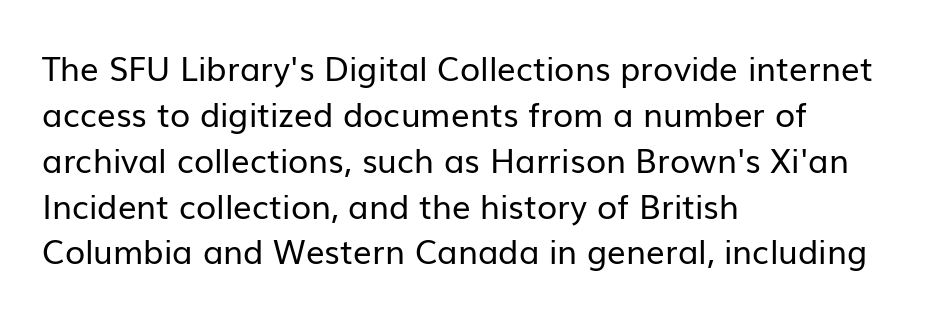
The passage shown is not bold in any degree. The gap between lines stays unmarked. These lines are composed in type without serifs. This sample has the flowing, uneven cadence of proportional lettering.
